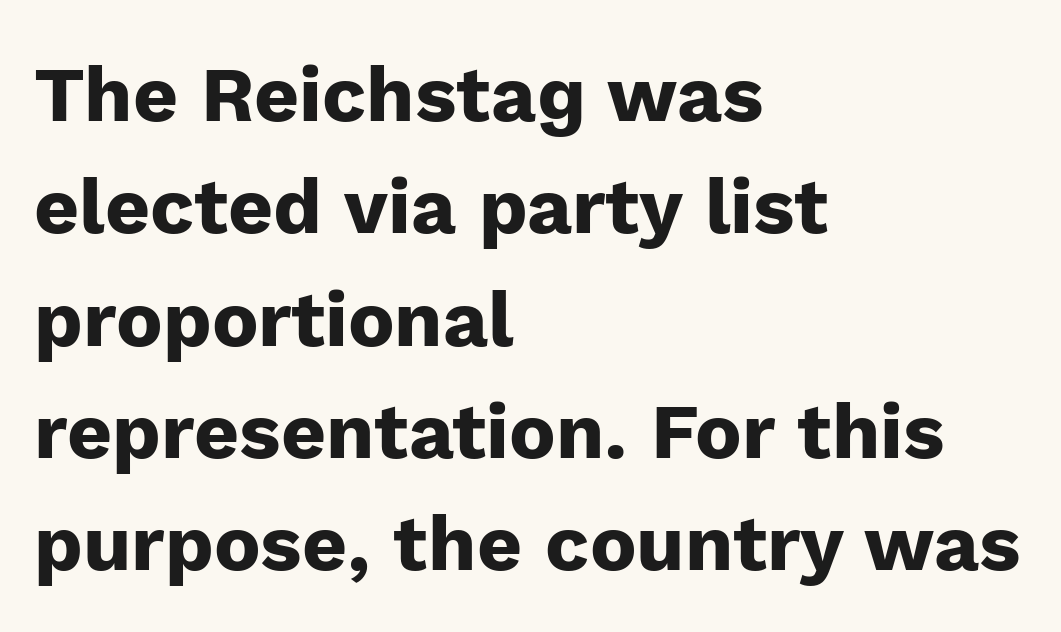
The image shows 78 px heavy sans-serif type, upright; set left-aligned, normal line spacing (1.44x), normal letter spacing, not underlined; low stroke contrast and a medium x-height.
